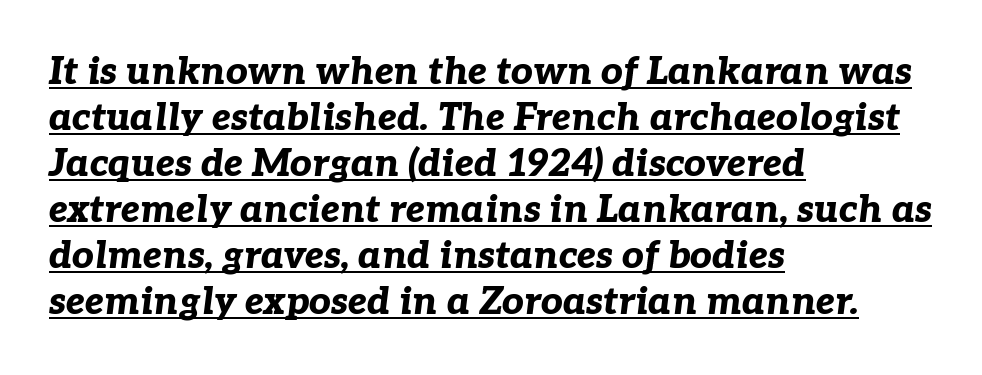
{"italic": "yes", "lean": "right", "slant_degrees": 7, "bold": "yes", "weight": "bold", "width": "normal", "stroke_contrast": "low", "x_height": "medium", "monospaced": "no", "underline": "yes", "align": "left", "line_spacing_ratio": 1.21, "letter_spacing": "normal", "letter_spacing_em": 0.0, "glyph_px": 38}
